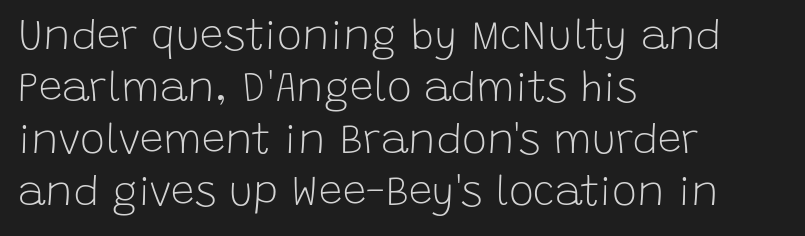
{"serif": "no", "italic": "no", "bold": "no", "weight": "light", "width": "normal", "stroke_contrast": "low", "x_height": "large", "monospaced": "no", "underline": "no", "align": "left", "line_spacing_ratio": 1.24, "letter_spacing": "normal", "letter_spacing_em": 0.0, "glyph_px": 42}
